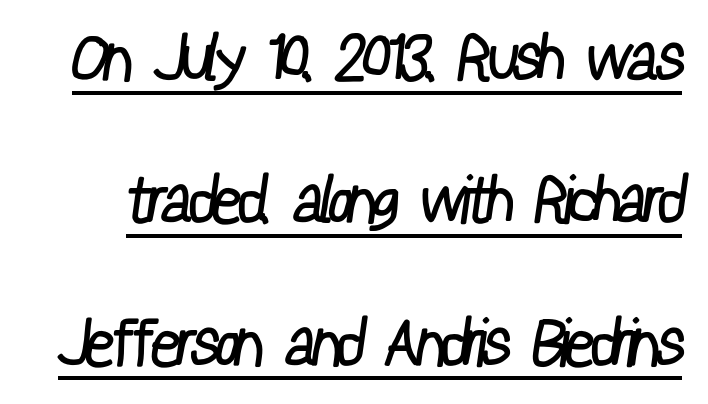
Q: Is the text bold? A: No.
Q: Is the typeface a serif or a sans-serif typeface? A: Sans-serif.
Q: Is the text underlined? A: Yes.
Q: Is the spacing between letters normal or unusually wide? A: Normal.
Q: Is the spacing between lines tight, normal or loose? A: Loose.
Q: Width (condensed, normal, or wide)? A: Condensed.
Q: Stroke contrast? A: Low.
Q: x-height? A: Medium.
Q: Monospaced? A: No.
